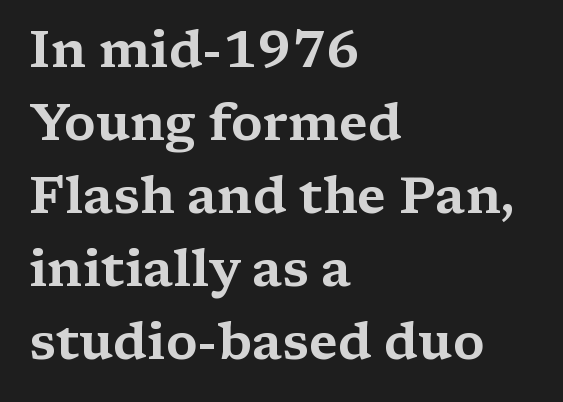
Q: Is the text italic (slanted)? A: No, it is upright.
Q: Is the typeface a serif or a sans-serif typeface? A: Serif.
Q: Is the text underlined? A: No.
Q: How is the paragraph aligned? A: Left-aligned.
Q: Is the spacing between letters normal or unusually wide? A: Normal.
Q: Is the spacing between lines tight, normal or loose? A: Normal.
Q: Width (condensed, normal, or wide)? A: Wide.
Q: Stroke contrast? A: Medium.
Q: x-height? A: Medium.
Q: Monospaced? A: No.
